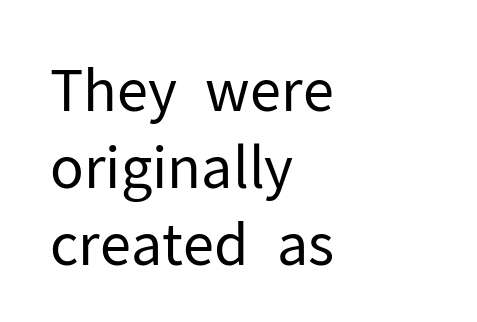
{"serif": "no", "italic": "no", "bold": "no", "weight": "regular", "width": "normal", "stroke_contrast": "low", "x_height": "medium", "monospaced": "no", "underline": "no", "align": "left", "line_spacing": "normal", "line_spacing_ratio": 1.35, "letter_spacing": "normal", "letter_spacing_em": 0.0, "glyph_px": 57}
